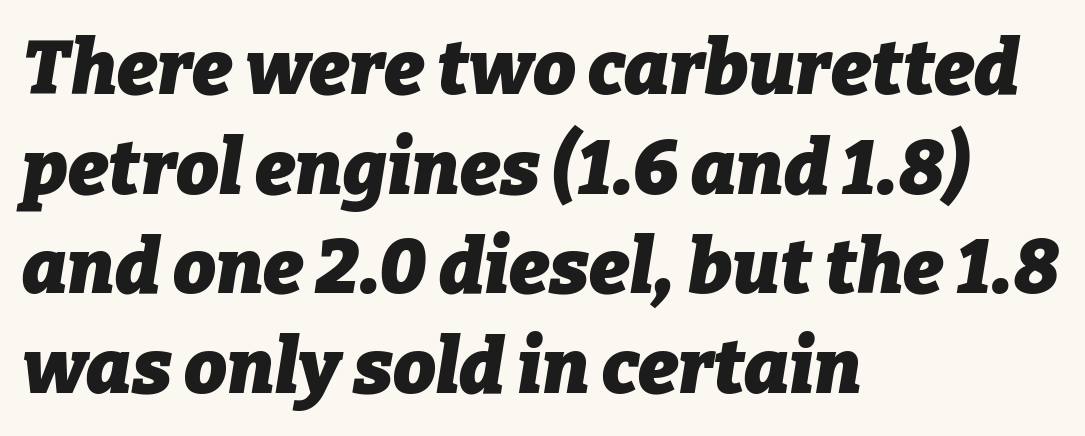
Q: Is the text bold? A: Yes.
Q: Is the text italic (slanted)? A: Yes, it leans right by about 9 degrees.
Q: Is the text underlined? A: No.
Q: How is the paragraph aligned? A: Left-aligned.
Q: Is the spacing between letters normal or unusually wide? A: Normal.
Q: Is the spacing between lines tight, normal or loose? A: Normal.
Q: Width (condensed, normal, or wide)? A: Normal.
Q: Stroke contrast? A: Low.
Q: x-height? A: Medium.
Q: Monospaced? A: No.
